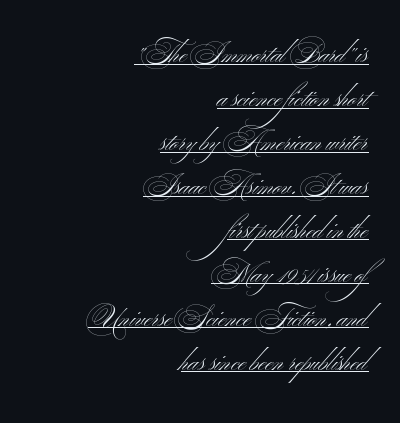
Q: Is the text bold? A: No.
Q: Is the text underlined? A: Yes.
Q: How is the paragraph aligned? A: Right-aligned.
Q: Is the spacing between letters normal or unusually wide? A: Normal.
Q: Is the spacing between lines tight, normal or loose? A: Normal.
